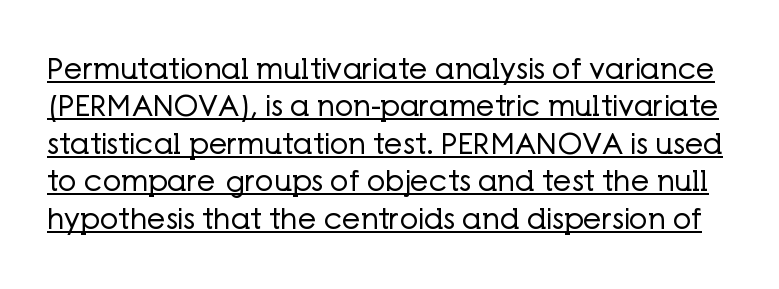
Descenders here cross a horizontal rule under the line. Words appear dense and cohesive because spacing is normal. Serif or sans? Sans — the stroke terminals are bare. You could not count columns in this text — the font is proportionally spaced.
